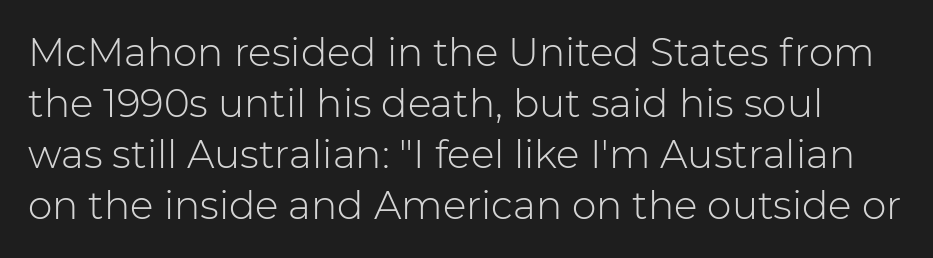
The image shows 39 px light sans-serif type, upright; set normal line spacing (1.31x), normal letter spacing, not underlined; low stroke contrast and a medium x-height.
